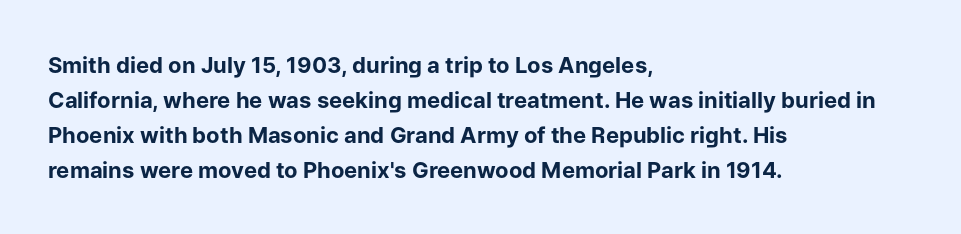
The image shows 22 px bold type, upright; set left-aligned, normal line spacing (1.59x), normal letter spacing, not underlined.
